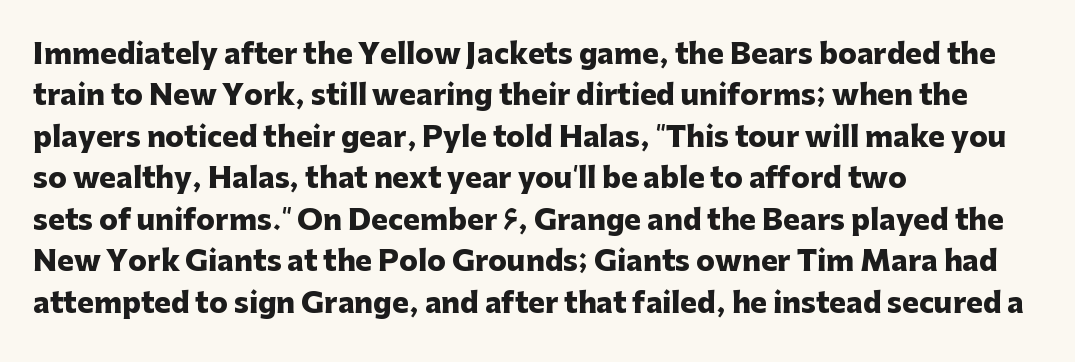
Each row of text sits above clean, open space. Alignment: flush left. Reading down the column, the eye jumps a familiar distance to each next line. Weight check: bold — yes, fully. Typographically, this falls in the sans-serif category.
